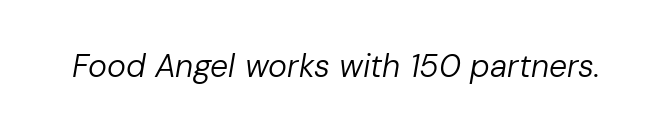
Q: Is the text bold? A: No.
Q: Is the text italic (slanted)? A: Yes, it leans right by about 10 degrees.
Q: Is the text underlined? A: No.
Q: Is the spacing between letters normal or unusually wide? A: Normal.
Q: Width (condensed, normal, or wide)? A: Normal.
Q: Stroke contrast? A: Low.
Q: x-height? A: Medium.
Q: Monospaced? A: No.
